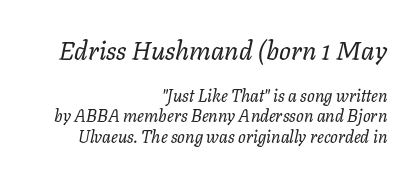
Q: Is the text bold? A: No.
Q: Is the text italic (slanted)? A: Yes, it leans right by about 11 degrees.
Q: Is the text underlined? A: No.
Q: How is the paragraph aligned? A: Right-aligned.
Q: Is the spacing between letters normal or unusually wide? A: Normal.
Q: Which block of text is set in a larger size, the first (top) or the second (bottom)? A: The first (top) one.
